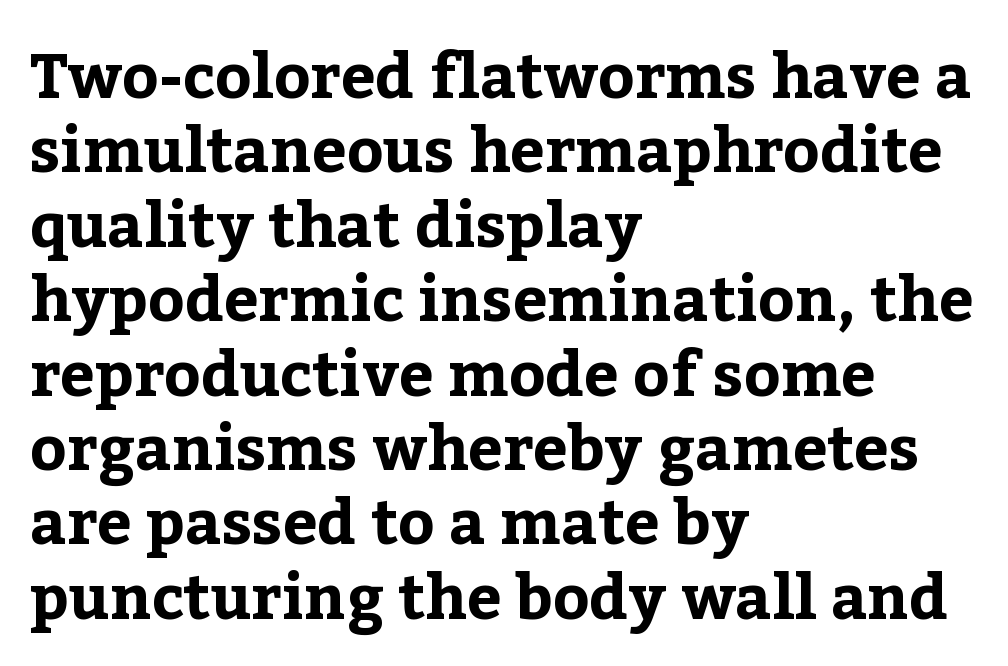
This is serif lettering, the kind often seen in printed books. A typesetter would call this proportional, since set widths differ per character. The glyphs have the mass of a bold cut. Compared with typical body copy, the letter spacing here is the same. The lettering stays uniformly vertical, giving the passage a roman look. Caption: multi-line text, flush left, ragged right.
